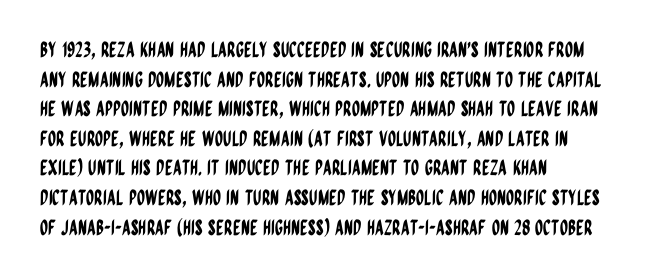
{"italic": "no", "underline": "no", "align": "left", "line_spacing": "normal", "line_spacing_ratio": 1.41, "letter_spacing": "normal", "letter_spacing_em": 0.0, "glyph_px": 21}
